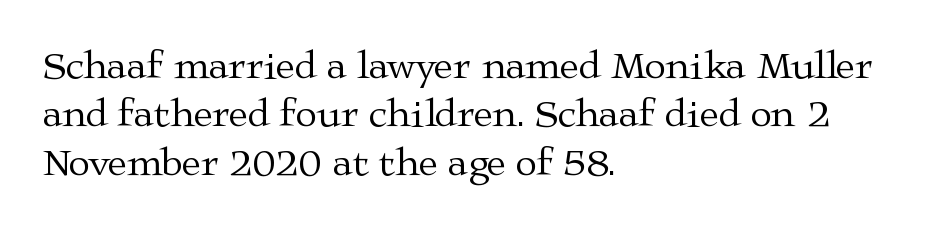
Q: Is the text bold? A: No.
Q: Is the text italic (slanted)? A: No, it is upright.
Q: Is the typeface a serif or a sans-serif typeface? A: Serif.
Q: Is the text underlined? A: No.
Q: How is the paragraph aligned? A: Left-aligned.
Q: Is the spacing between letters normal or unusually wide? A: Normal.
Q: Width (condensed, normal, or wide)? A: Wide.
Q: Stroke contrast? A: Medium.
Q: x-height? A: Medium.
Q: Monospaced? A: No.
